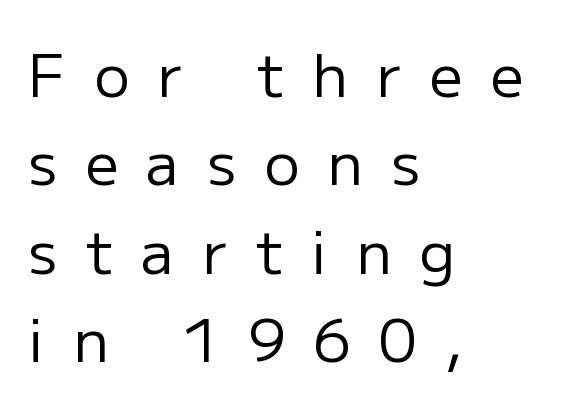
{"serif": "no", "italic": "no", "bold": "no", "weight": "regular", "width": "normal", "stroke_contrast": "low", "x_height": "medium", "monospaced": "no", "underline": "no", "align": "left", "line_spacing": "normal", "line_spacing_ratio": 1.5, "letter_spacing": "wide", "letter_spacing_em": 0.48, "glyph_px": 59}
